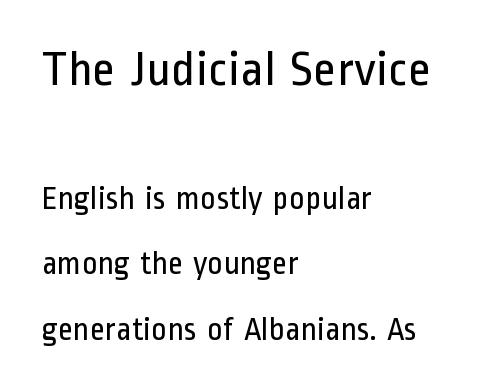
The image shows 50 px regular-weight, condensed sans-serif type, upright; set left-aligned, loose line spacing (1.98x), normal letter spacing, not underlined; the first (top) block is 1.52x larger; low stroke contrast and a medium x-height.
